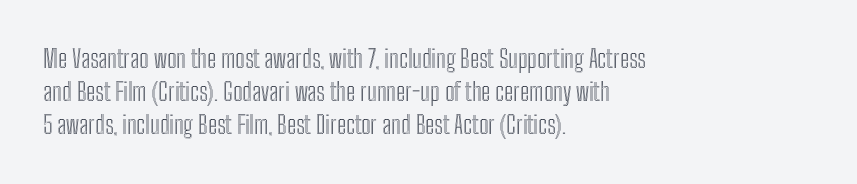
Q: Is the text italic (slanted)? A: No, it is upright.
Q: Is the text underlined? A: No.
Q: How is the paragraph aligned? A: Left-aligned.
Q: Is the spacing between letters normal or unusually wide? A: Normal.
Q: Is the spacing between lines tight, normal or loose? A: Normal.
